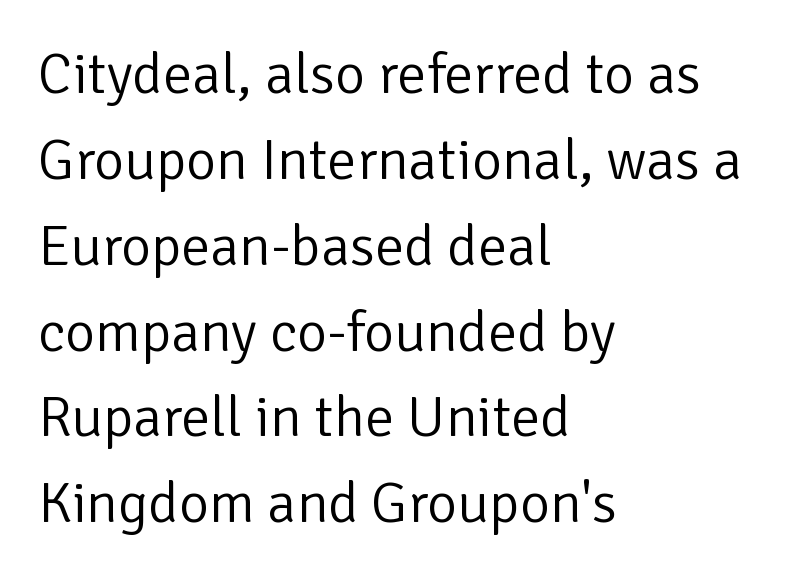
Q: Is the text bold? A: No.
Q: Is the text italic (slanted)? A: No, it is upright.
Q: Is the typeface a serif or a sans-serif typeface? A: Sans-serif.
Q: Is the text underlined? A: No.
Q: How is the paragraph aligned? A: Left-aligned.
Q: Is the spacing between letters normal or unusually wide? A: Normal.
Q: Is the spacing between lines tight, normal or loose? A: Normal.
Q: Width (condensed, normal, or wide)? A: Normal.
Q: Stroke contrast? A: Low.
Q: x-height? A: Medium.
Q: Monospaced? A: No.
